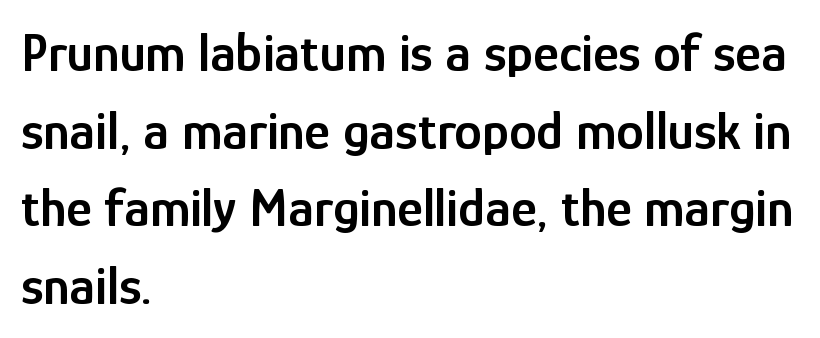
The image shows 55 px semibold, condensed sans-serif type, upright; set left-aligned, normal line spacing (1.41x), normal letter spacing, not underlined; low stroke contrast and a medium x-height.
